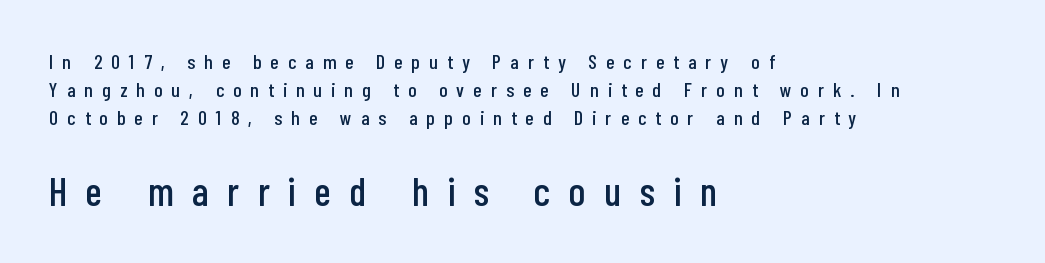
Q: Is the text italic (slanted)? A: No, it is upright.
Q: Is the typeface a serif or a sans-serif typeface? A: Sans-serif.
Q: Is the text underlined? A: No.
Q: How is the paragraph aligned? A: Left-aligned.
Q: Is the spacing between letters normal or unusually wide? A: Unusually wide.
Q: Is the spacing between lines tight, normal or loose? A: Normal.
Q: Which block of text is set in a larger size, the first (top) or the second (bottom)? A: The second (bottom) one.
Q: Width (condensed, normal, or wide)? A: Condensed.
Q: Stroke contrast? A: Low.
Q: x-height? A: Medium.
Q: Monospaced? A: No.
